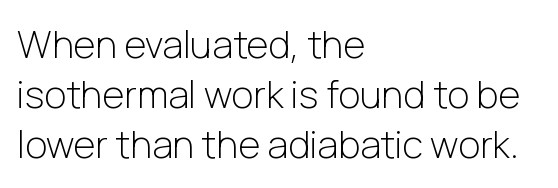
The image shows 38 px light sans-serif type, upright; set left-aligned, normal line spacing (1.32x), normal letter spacing, not underlined; low stroke contrast and a medium x-height.
